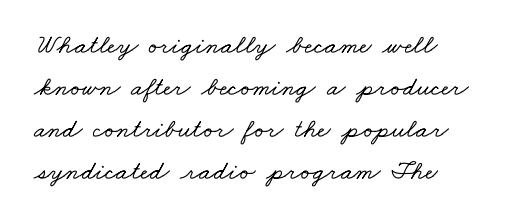
The image shows 27 px text type; set left-aligned, normal line spacing (1.55x), normal letter spacing, not underlined.
